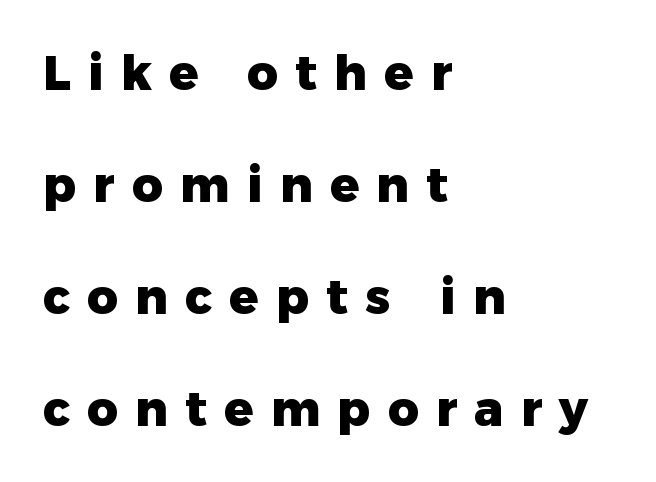
{"serif": "no", "italic": "no", "bold": "yes", "weight": "heavy", "width": "normal", "stroke_contrast": "low", "x_height": "medium", "monospaced": "no", "underline": "no", "align": "left", "line_spacing": "loose", "line_spacing_ratio": 2.33, "letter_spacing": "wide", "letter_spacing_em": 0.36, "glyph_px": 48}
